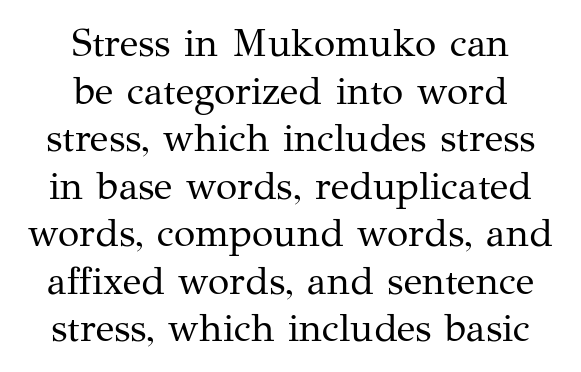
The image shows 39 px regular-weight serif type, upright; set centered, line spacing 1.22x, normal letter spacing, not underlined; medium stroke contrast and a medium x-height.
